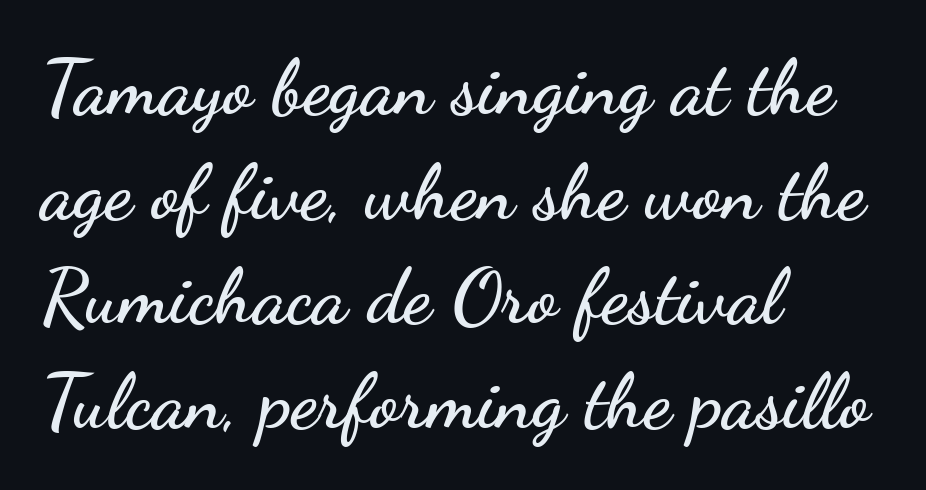
Every row of glyphs begins at an identical x-position on the left. Character widths vary here, with narrow letters taking less room than wide ones. The strip under each line holds only bare page. This sample uses a sans-serif face.
